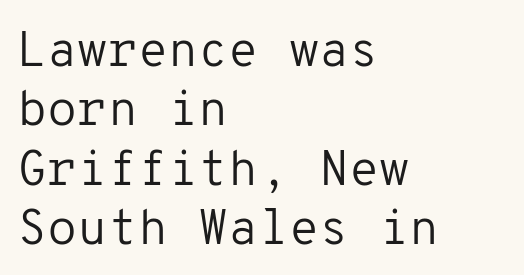
Characters remain perfectly vertical along every line. Each row of text sits above clean, open space. Horizontal alignment here is leftward, the default for most running prose. Each letter, wide or thin by design, is forced into the same width here. Short note: letters normally spaced.
